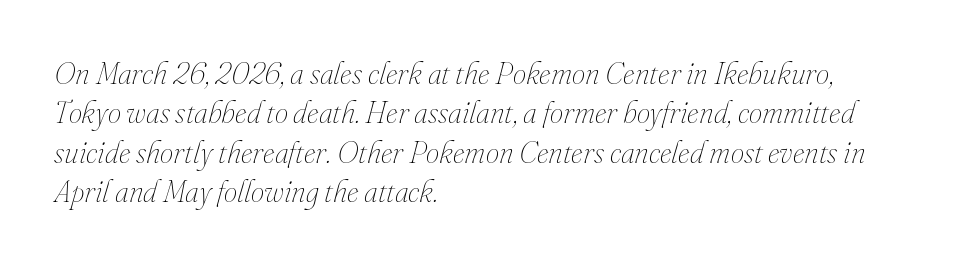
{"italic": "yes", "lean": "right", "slant_degrees": 16, "bold": "no", "weight": "thin", "width": "normal", "stroke_contrast": "medium", "x_height": "small", "monospaced": "no", "underline": "no", "align": "left", "line_spacing": "normal", "line_spacing_ratio": 1.31, "letter_spacing": "normal", "letter_spacing_em": 0.0, "glyph_px": 30}
